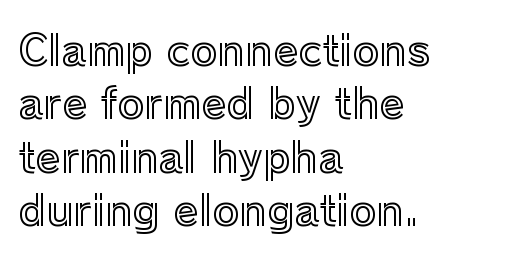
The glyphs are unaccompanied by any horizontal stroke below them. Nope, not italic — everything's standing straight. The line-height multiplier appears to be the usual default. Compared with a centered layout, this one pins lines to the left instead. Spacing verdict: proportional, widths tailored to each character.
